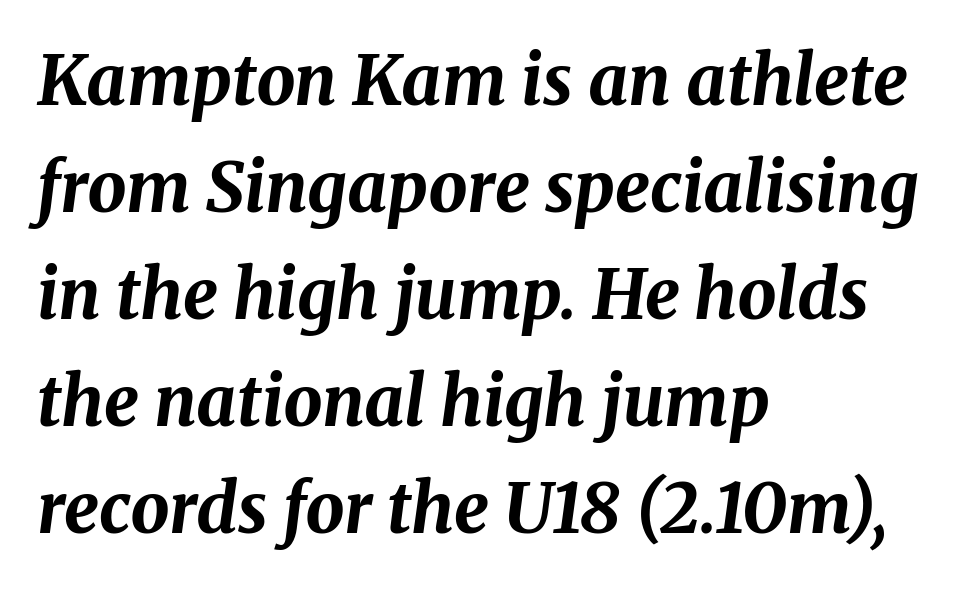
Q: Is the text bold? A: Yes.
Q: Is the text italic (slanted)? A: Yes, it leans right by about 8 degrees.
Q: Is the text underlined? A: No.
Q: How is the paragraph aligned? A: Left-aligned.
Q: Is the spacing between letters normal or unusually wide? A: Normal.
Q: Is the spacing between lines tight, normal or loose? A: Normal.
Q: Width (condensed, normal, or wide)? A: Normal.
Q: Stroke contrast? A: Medium.
Q: x-height? A: Medium.
Q: Monospaced? A: No.
